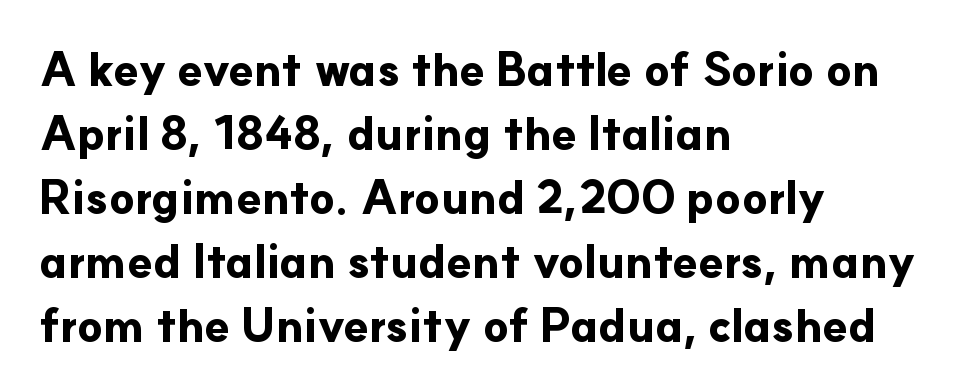
The image shows 46 px bold sans-serif type, upright; set left-aligned, normal line spacing (1.39x), normal letter spacing, not underlined; low stroke contrast and a small x-height.
